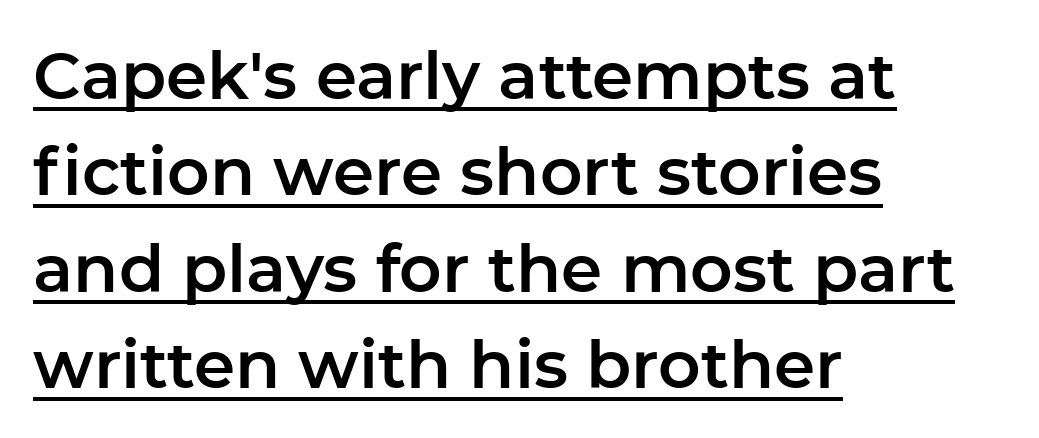
Q: Is the text italic (slanted)? A: No, it is upright.
Q: Is the typeface a serif or a sans-serif typeface? A: Sans-serif.
Q: Is the text underlined? A: Yes.
Q: How is the paragraph aligned? A: Left-aligned.
Q: Is the spacing between letters normal or unusually wide? A: Normal.
Q: Is the spacing between lines tight, normal or loose? A: Normal.
Q: Width (condensed, normal, or wide)? A: Normal.
Q: Stroke contrast? A: Low.
Q: x-height? A: Medium.
Q: Monospaced? A: No.
